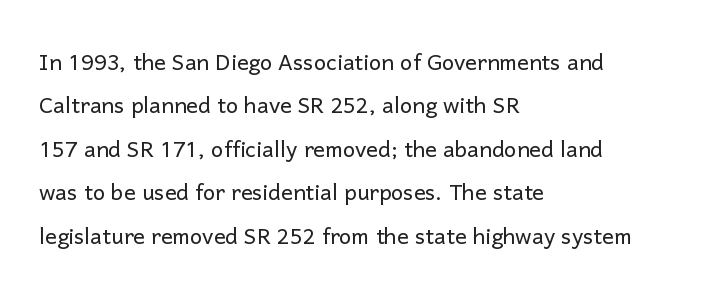
These glyphs show unthickened strokes, regular width or finer. Check where the strokes stop: nothing finishes them off — pure sans. Is this a fixed-width face? No — the glyphs have proportional, varying widths. Horizontally, the lines are justified to the leading edge only. Descenders are the only things crossing below the line.
